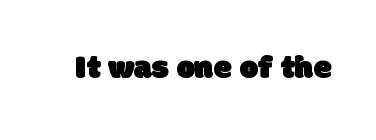
Q: Is the typeface a serif or a sans-serif typeface? A: Sans-serif.
Q: Is the text underlined? A: No.
Q: Is the spacing between letters normal or unusually wide? A: Normal.
Q: Width (condensed, normal, or wide)? A: Normal.
Q: Stroke contrast? A: Low.
Q: x-height? A: Large.
Q: Monospaced? A: No.
